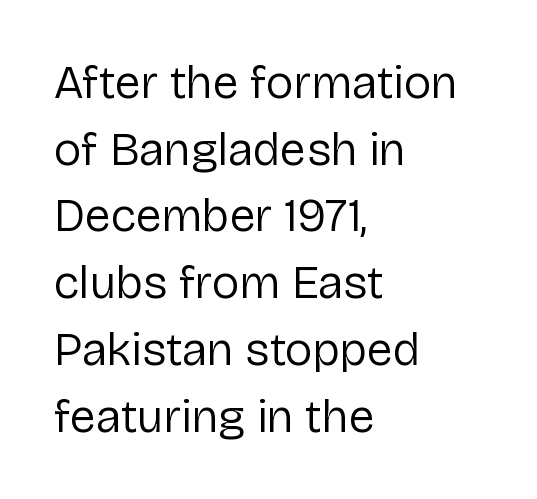
Q: Is the text bold? A: No.
Q: Is the text italic (slanted)? A: No, it is upright.
Q: Is the typeface a serif or a sans-serif typeface? A: Sans-serif.
Q: Is the text underlined? A: No.
Q: How is the paragraph aligned? A: Left-aligned.
Q: Is the spacing between letters normal or unusually wide? A: Normal.
Q: Is the spacing between lines tight, normal or loose? A: Normal.
Q: Width (condensed, normal, or wide)? A: Normal.
Q: Stroke contrast? A: Low.
Q: x-height? A: Medium.
Q: Monospaced? A: No.
